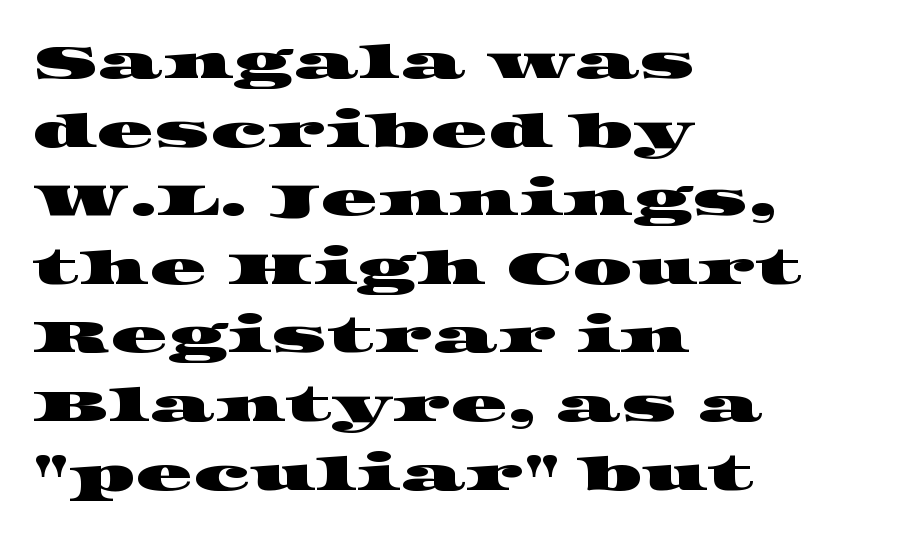
Observe the serifs anchoring each vertical stroke in this sample. The letters advance in unequal steps, a hallmark of proportional type. Words appear dense and cohesive because spacing is normal. The passage shown is not underscored anywhere.
